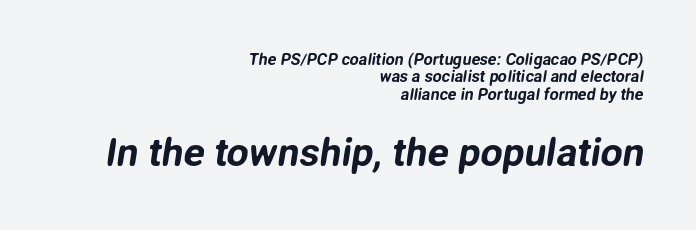
{"serif": "no", "width": "normal", "stroke_contrast": "low", "x_height": "medium", "monospaced": "no", "underline": "no", "align": "right", "line_spacing": "tight", "line_spacing_ratio": 1.08, "letter_spacing": "normal", "letter_spacing_em": 0.0, "larger_block": "second", "size_ratio": 2.44, "glyph_px": 39}
